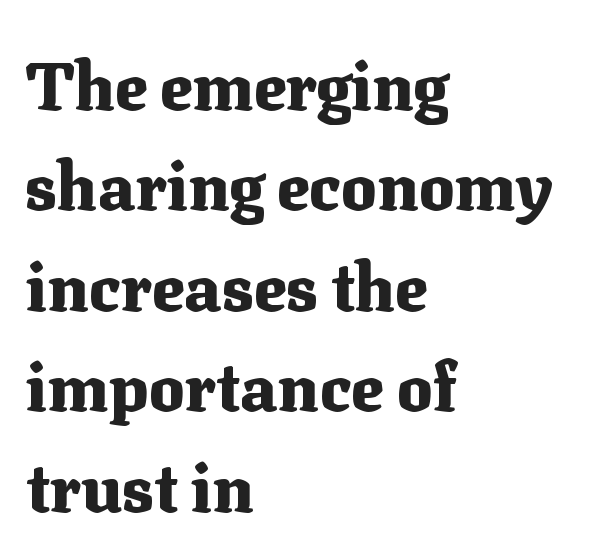
The image shows 67 px heavy serif type, upright; set left-aligned, normal line spacing (1.5x), normal letter spacing, not underlined; medium stroke contrast and a medium x-height.
